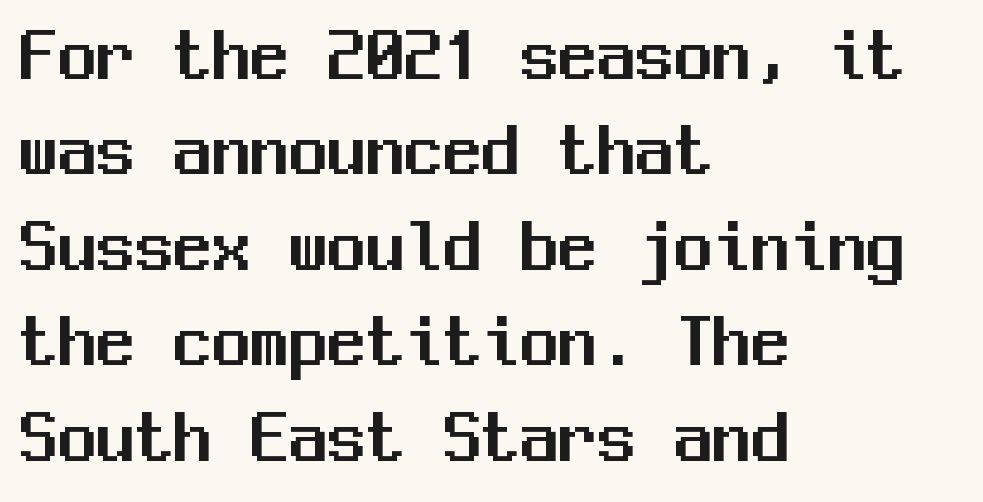
The image shows 77 px sans-serif type, upright, monospaced; set left-aligned, line spacing 1.24x, normal letter spacing, not underlined; medium stroke contrast and a medium x-height.
